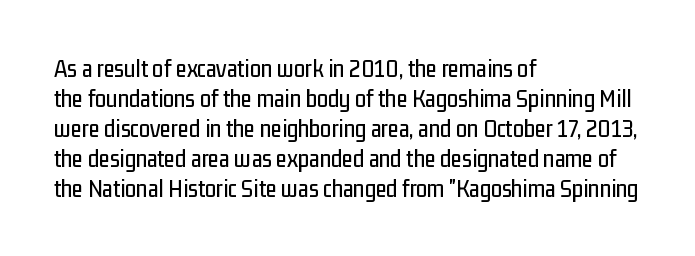
The image shows 25 px text type, upright; set left-aligned, line spacing 1.2x, normal letter spacing, not underlined.
